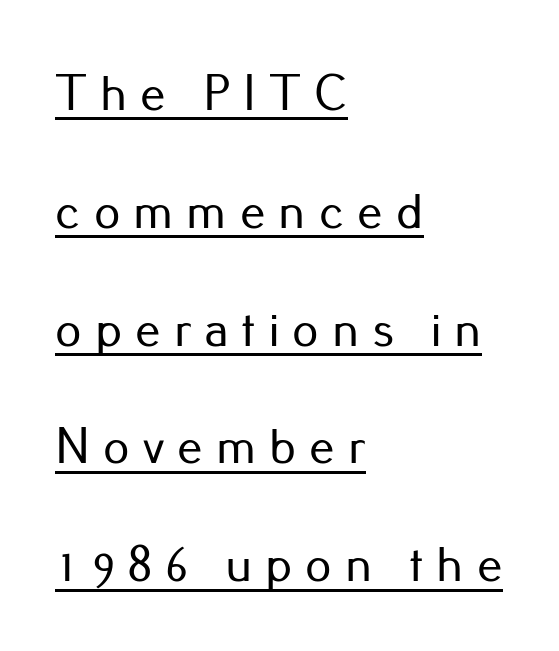
{"serif": "no", "italic": "no", "width": "normal", "stroke_contrast": "low", "x_height": "small", "monospaced": "no", "underline": "yes", "align": "left", "line_spacing": "loose", "line_spacing_ratio": 2.31, "letter_spacing": "wide", "letter_spacing_em": 0.26, "glyph_px": 51}
